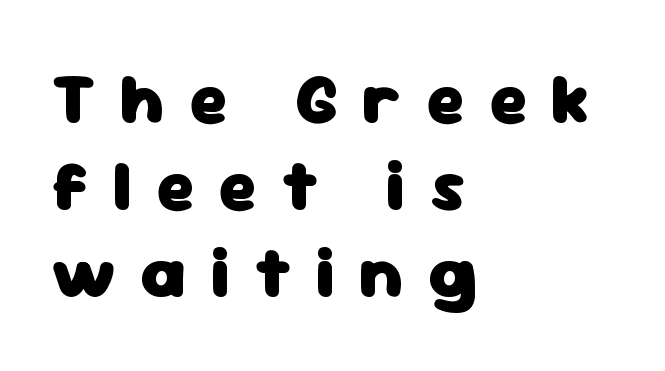
The image shows 72 px heavy sans-serif type, upright; set left-aligned, line spacing 1.21x, unusually wide letter spacing (+0.34 em), not underlined; low stroke contrast and a medium x-height.
